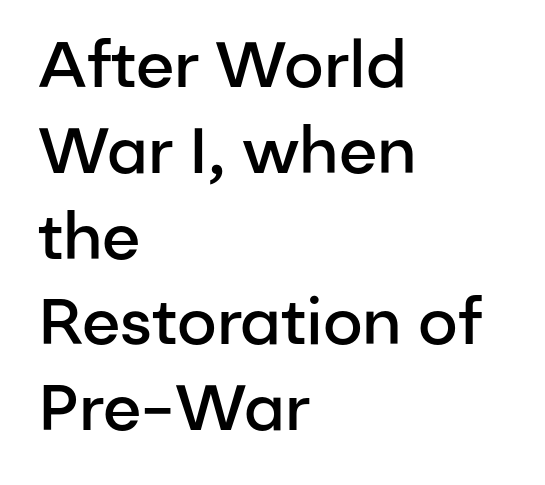
Nope, no serifs anywhere on these letters. Short note: letters normally spaced. Is the type bold? Partly — it's a semibold, heavier than regular but not fully bold. All the whitespace from short lines collects on the right. The vertical gap from one line to the next is medium.
